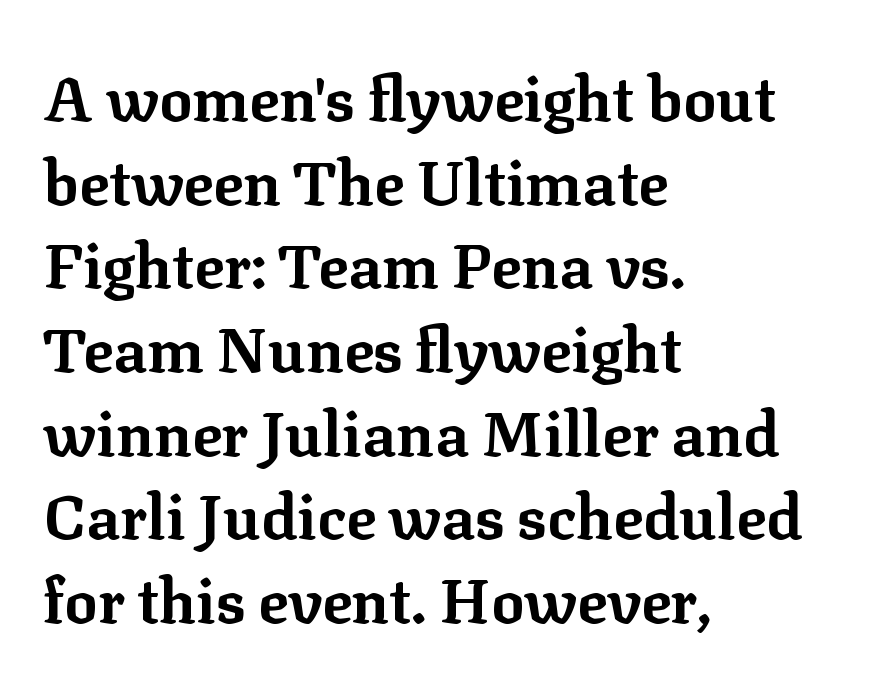
The image shows 62 px bold serif type, upright; set left-aligned, normal line spacing (1.35x), normal letter spacing, not underlined; low stroke contrast and a medium x-height.
